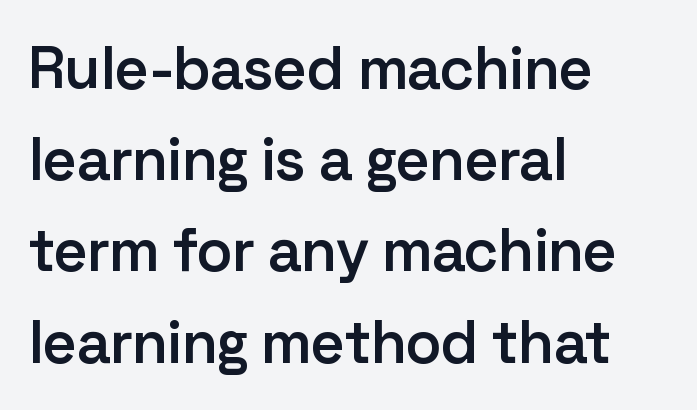
Q: Is the text bold? A: Semi-bold.
Q: Is the text italic (slanted)? A: No, it is upright.
Q: Is the typeface a serif or a sans-serif typeface? A: Sans-serif.
Q: Is the text underlined? A: No.
Q: How is the paragraph aligned? A: Left-aligned.
Q: Is the spacing between letters normal or unusually wide? A: Normal.
Q: Is the spacing between lines tight, normal or loose? A: Normal.
Q: Width (condensed, normal, or wide)? A: Normal.
Q: Stroke contrast? A: Low.
Q: x-height? A: Medium.
Q: Monospaced? A: No.
